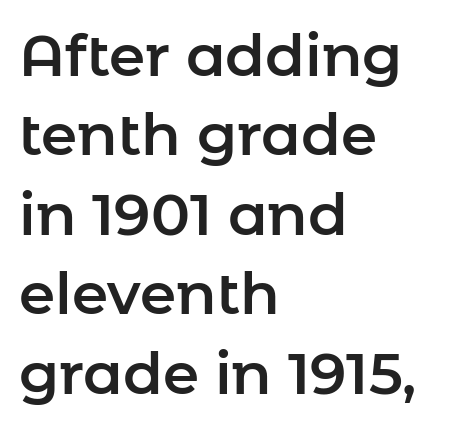
Note the varied advance widths — an 'i' is clearly narrower than an 'm'. The characters display no serif detailing; their extremities are plain. The space beneath each line is pristine and unruled. Evenly set lines give the paragraph a standard silhouette. The setting favours the left margin, as ordinary paragraphs usually do. Italic: no, the glyphs are upright roman.
